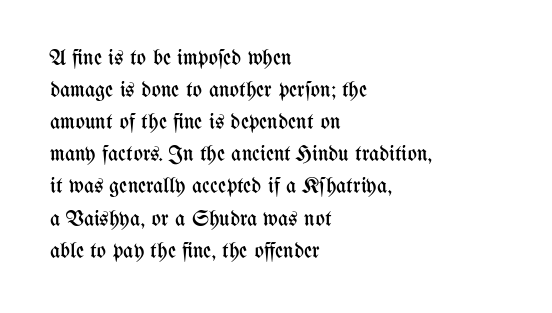
{"italic": "no", "bold": "no", "underline": "no", "align": "left", "line_spacing": "normal", "line_spacing_ratio": 1.46, "letter_spacing": "normal", "letter_spacing_em": 0.0, "glyph_px": 22}
